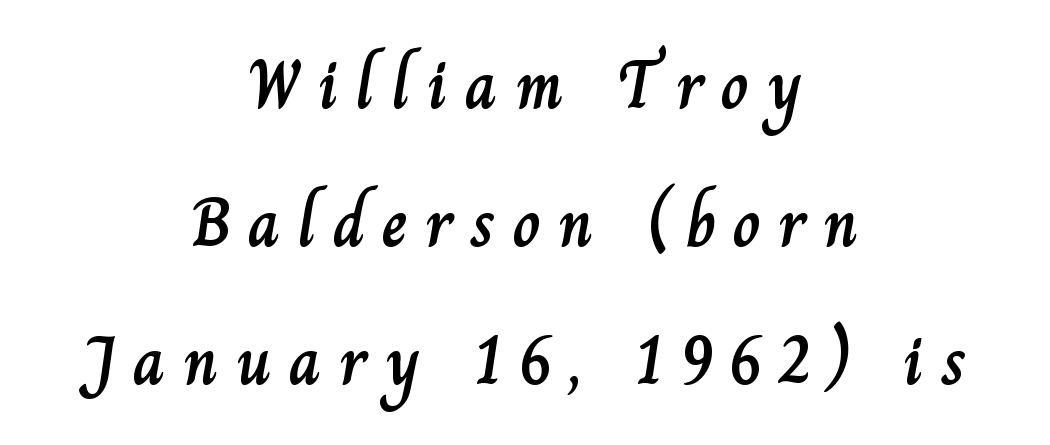
Q: Is the text italic (slanted)? A: Yes.
Q: Is the text underlined? A: No.
Q: How is the paragraph aligned? A: Centered.
Q: Is the spacing between letters normal or unusually wide? A: Unusually wide.
Q: Is the spacing between lines tight, normal or loose? A: Loose.
Q: Width (condensed, normal, or wide)? A: Normal.
Q: Stroke contrast? A: Low.
Q: x-height? A: Small.
Q: Monospaced? A: No.
